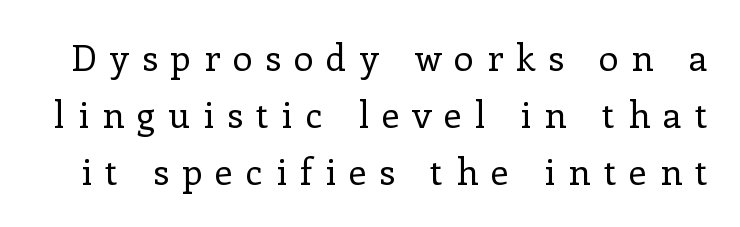
The image shows 36 px regular-weight serif type, upright; set normal line spacing (1.58x), unusually wide letter spacing (+0.36 em), not underlined; low stroke contrast and a medium x-height.
